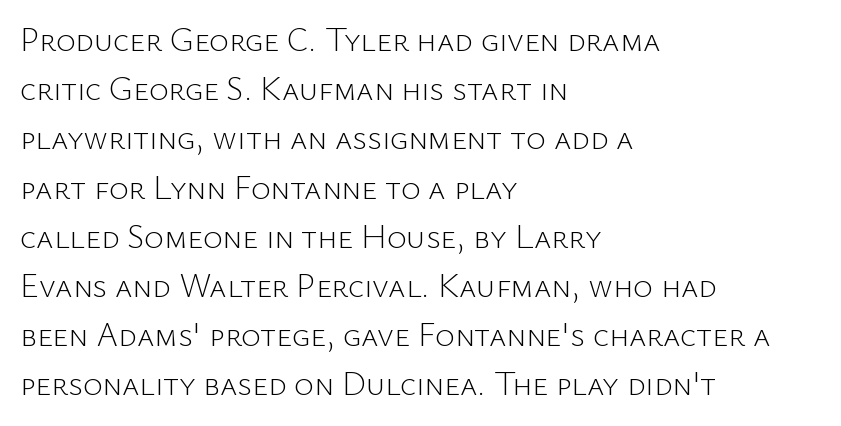
Q: Is the text bold? A: No.
Q: Is the text italic (slanted)? A: No, it is upright.
Q: Is the typeface a serif or a sans-serif typeface? A: Sans-serif.
Q: Is the text underlined? A: No.
Q: How is the paragraph aligned? A: Left-aligned.
Q: Is the spacing between letters normal or unusually wide? A: Normal.
Q: Is the spacing between lines tight, normal or loose? A: Normal.
Q: Width (condensed, normal, or wide)? A: Normal.
Q: Stroke contrast? A: Low.
Q: x-height? A: Medium.
Q: Monospaced? A: No.
